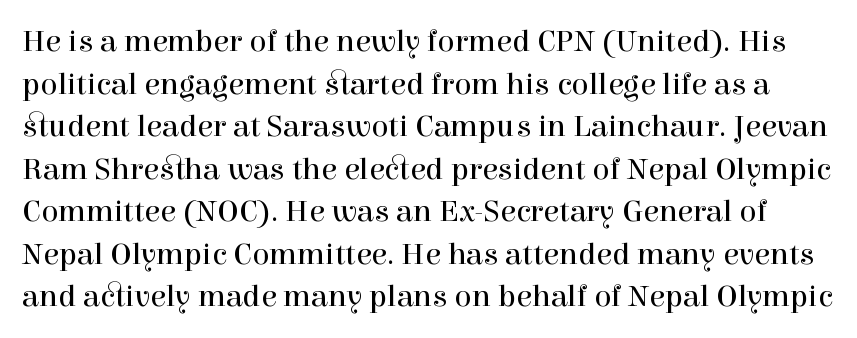
Small tapered or slab feet sit at the stroke ends, so this counts as serif. Reading down the column, the eye jumps a familiar distance to each next line. Is the type heavy? It reads as light-to-regular instead. The tracking reads as untouched default to a designer's eye.
